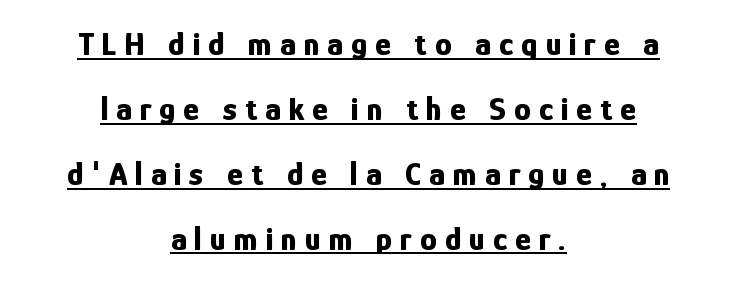
The image shows 34 px bold, condensed sans-serif type, upright; set centered, loose line spacing (1.91x), unusually wide letter spacing (+0.23 em), underlined; low stroke contrast and a medium x-height.
